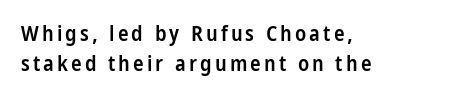
{"italic": "no", "bold": "semi", "underline": "no", "align": "left", "line_spacing": "normal", "line_spacing_ratio": 1.38, "glyph_px": 22}
